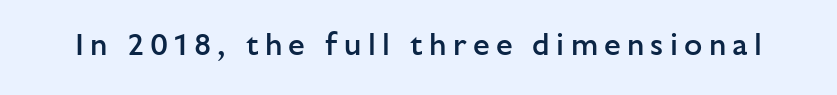
{"serif": "no", "italic": "no", "bold": "semi", "weight": "semibold", "width": "normal", "stroke_contrast": "low", "x_height": "medium", "monospaced": "no", "underline": "no", "letter_spacing": "wide", "letter_spacing_em": 0.21, "glyph_px": 30}
